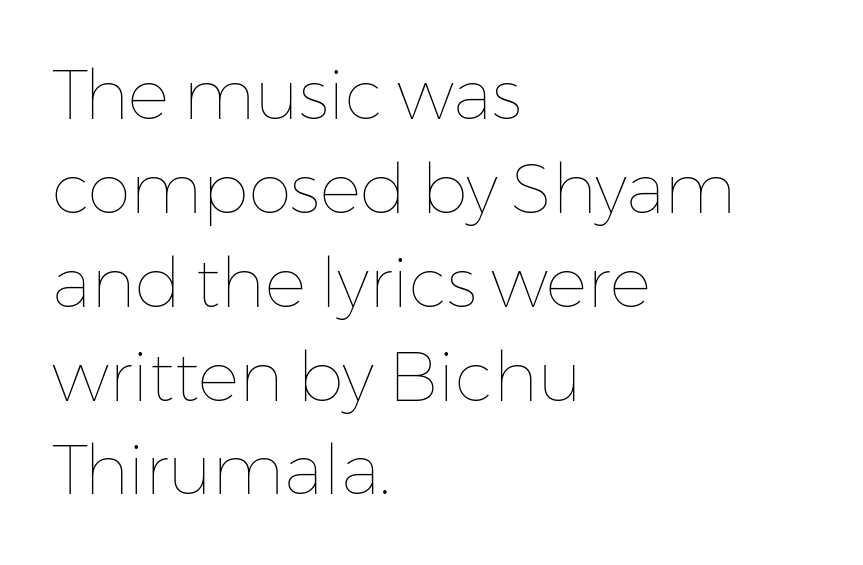
{"italic": "no", "bold": "no", "weight": "thin", "width": "normal", "stroke_contrast": "low", "x_height": "medium", "monospaced": "no", "underline": "no", "align": "left", "line_spacing": "normal", "line_spacing_ratio": 1.36, "letter_spacing": "normal", "letter_spacing_em": 0.0, "glyph_px": 69}
